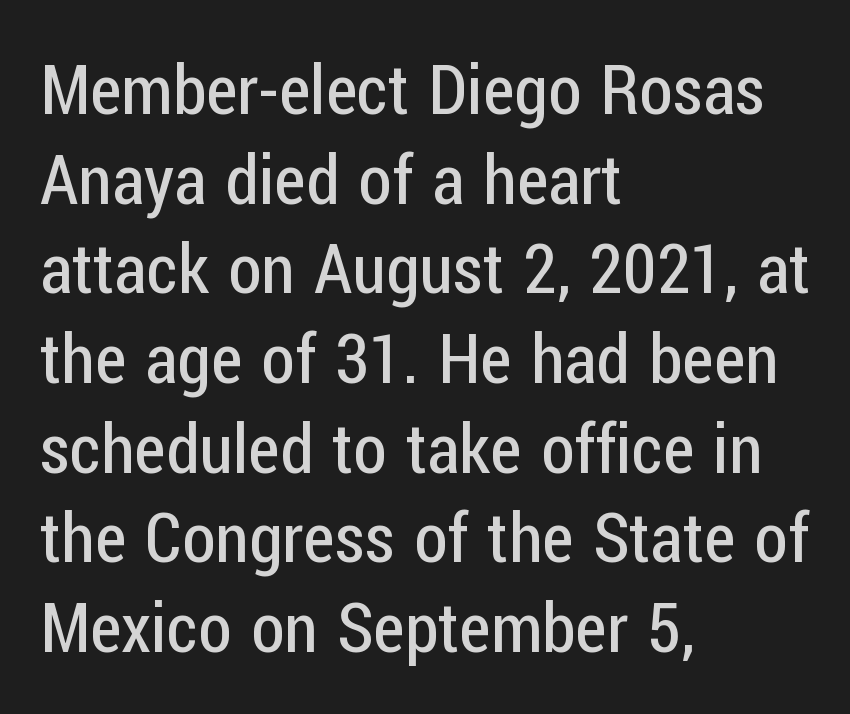
Q: Is the text bold? A: No.
Q: Is the text italic (slanted)? A: No, it is upright.
Q: Is the typeface a serif or a sans-serif typeface? A: Sans-serif.
Q: Is the text underlined? A: No.
Q: How is the paragraph aligned? A: Left-aligned.
Q: Is the spacing between letters normal or unusually wide? A: Normal.
Q: Is the spacing between lines tight, normal or loose? A: Normal.
Q: Width (condensed, normal, or wide)? A: Condensed.
Q: Stroke contrast? A: Low.
Q: x-height? A: Medium.
Q: Monospaced? A: No.
